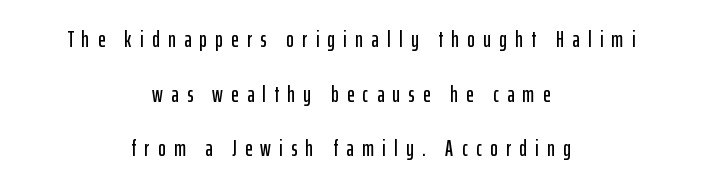
Type without underlining. This rendering widens character spacing well past its baseline value. Honestly, the rows look like they've been pulled way apart. Visually the block forms a symmetrical silhouette, jagged on both flanks. Unlike italic type, these characters show no tilt at all.
